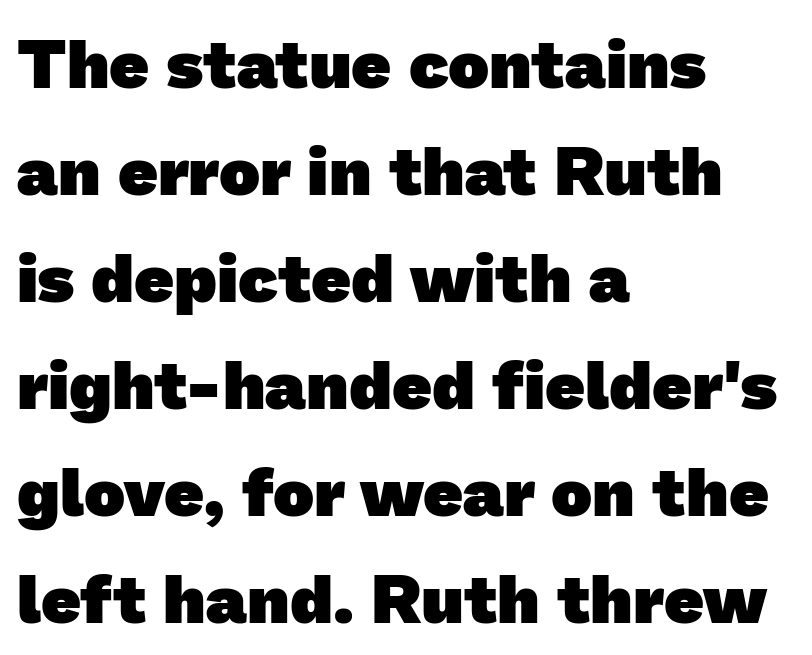
Q: Is the text bold? A: Yes.
Q: Is the typeface a serif or a sans-serif typeface? A: Sans-serif.
Q: Is the text underlined? A: No.
Q: How is the paragraph aligned? A: Left-aligned.
Q: Is the spacing between letters normal or unusually wide? A: Normal.
Q: Is the spacing between lines tight, normal or loose? A: Normal.
Q: Width (condensed, normal, or wide)? A: Normal.
Q: Stroke contrast? A: Low.
Q: x-height? A: Medium.
Q: Monospaced? A: No.
